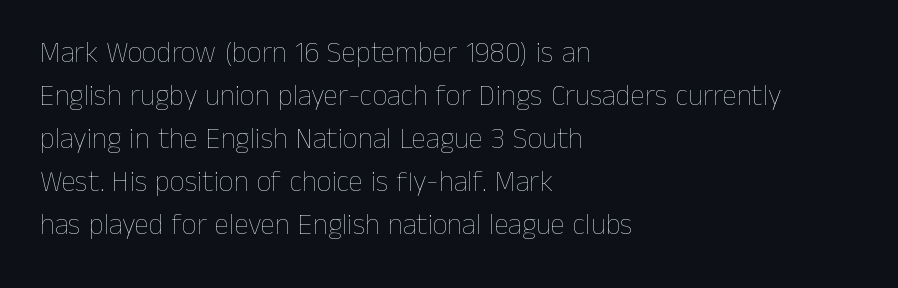
Lines of text with bare space underneath. The cut favours lightness, reaching ordinary text weight at its darkest. Evenly set lines give the paragraph a standard silhouette. The typesetter chose a ragged-right arrangement here. Varying glyph widths throughout — classic text-font behaviour. If you drew a line through each stem, it would be perfectly vertical.
